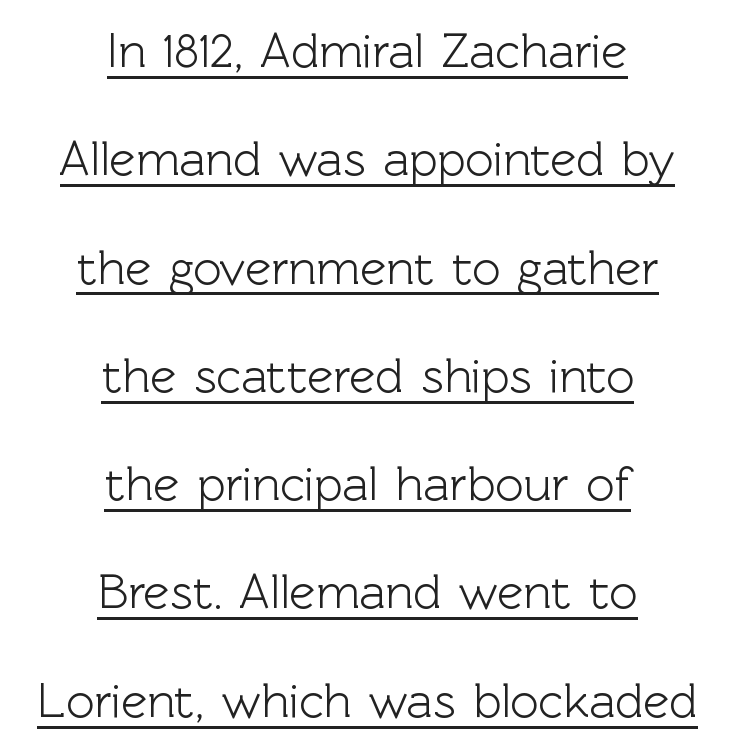
{"serif": "no", "italic": "no", "width": "normal", "x_height": "medium", "monospaced": "no", "underline": "yes", "align": "center", "line_spacing": "loose", "line_spacing_ratio": 2.21, "letter_spacing": "normal", "letter_spacing_em": 0.0, "glyph_px": 49}
